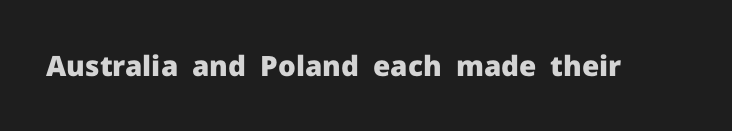
The image shows 28 px heavy sans-serif type, upright; set normal letter spacing, not underlined; low stroke contrast and a medium x-height.
